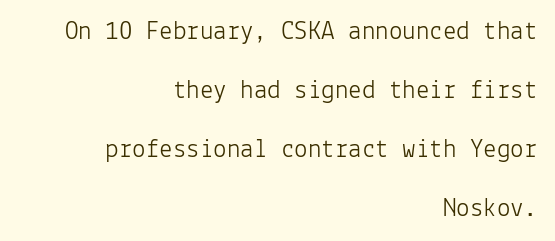
Q: Is the text bold? A: No.
Q: Is the text italic (slanted)? A: No, it is upright.
Q: Is the text underlined? A: No.
Q: How is the paragraph aligned? A: Right-aligned.
Q: Is the spacing between letters normal or unusually wide? A: Normal.
Q: Is the spacing between lines tight, normal or loose? A: Loose.
